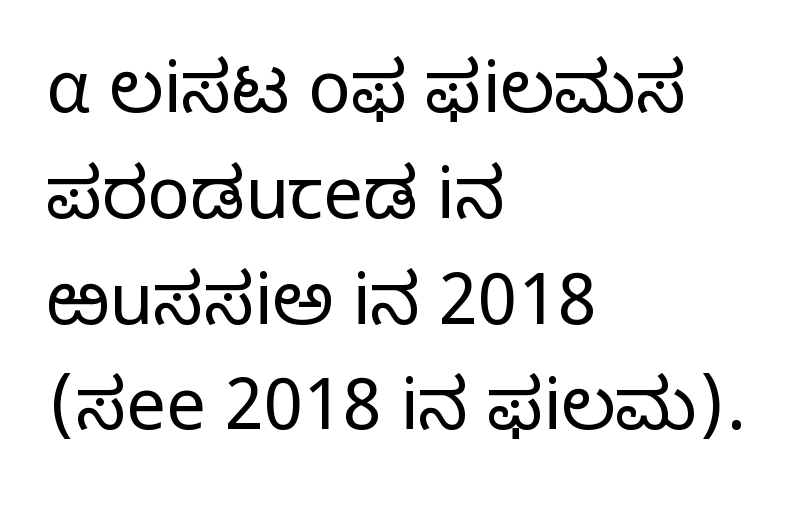
Q: Is the text bold? A: No.
Q: Is the text italic (slanted)? A: No, it is upright.
Q: Is the typeface a serif or a sans-serif typeface? A: Sans-serif.
Q: Is the text underlined? A: No.
Q: How is the paragraph aligned? A: Left-aligned.
Q: Is the spacing between letters normal or unusually wide? A: Normal.
Q: Is the spacing between lines tight, normal or loose? A: Normal.
Q: Width (condensed, normal, or wide)? A: Normal.
Q: Stroke contrast? A: Low.
Q: x-height? A: Medium.
Q: Monospaced? A: No.
